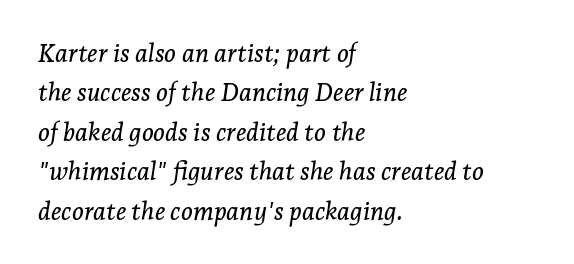
The image shows 25 px text type, italic (leaning right); set left-aligned, normal line spacing (1.58x), normal letter spacing, not underlined.
